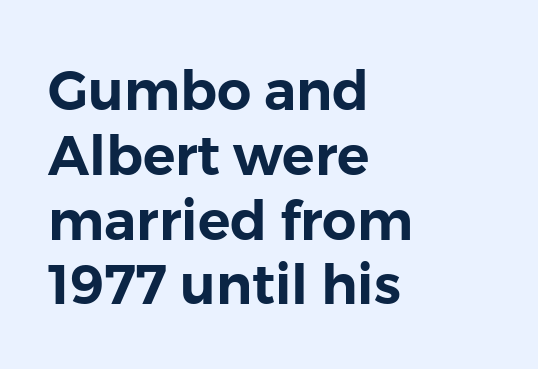
The passage shown is typed in a proportional face where columns would drift. Alignment: flush left. Observe the ordinary spacing: letters are neighbours, not strangers. A roman cut, with each character standing at attention. No feet cap the strokes, marking this as sans-serif type.
